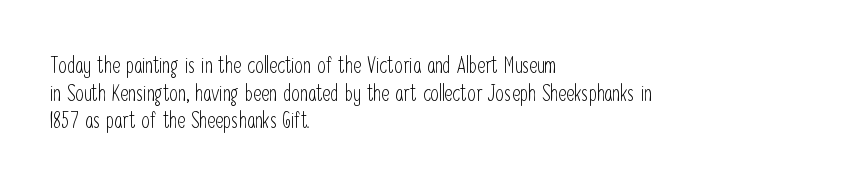
The typeface has the unassuming heft of standard copy or less. Vertical strokes here are truly vertical. A clean baseline with only descenders dipping below it. Default kerning and tracking; the words read as compact shapes.
